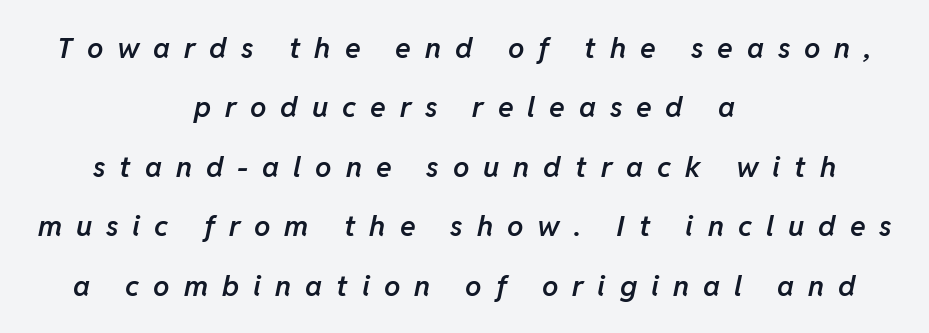
Q: Is the text bold? A: Semi-bold.
Q: Is the text italic (slanted)? A: Yes, it leans right by about 11 degrees.
Q: Is the text underlined? A: No.
Q: How is the paragraph aligned? A: Centered.
Q: Is the spacing between letters normal or unusually wide? A: Unusually wide.
Q: Is the spacing between lines tight, normal or loose? A: Loose.
Q: Width (condensed, normal, or wide)? A: Normal.
Q: Stroke contrast? A: Low.
Q: x-height? A: Medium.
Q: Monospaced? A: No.
